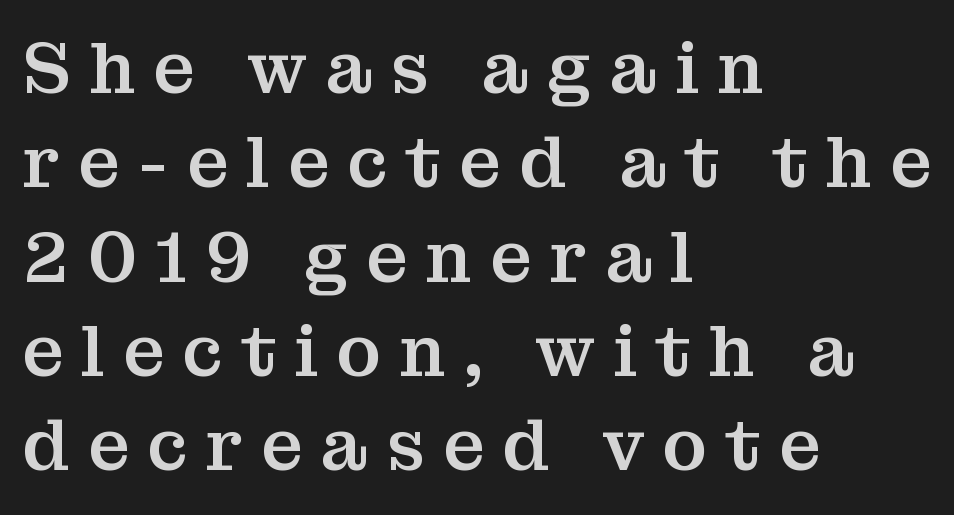
Q: Is the text italic (slanted)? A: No, it is upright.
Q: Is the typeface a serif or a sans-serif typeface? A: Serif.
Q: Is the text underlined? A: No.
Q: How is the paragraph aligned? A: Left-aligned.
Q: Is the spacing between letters normal or unusually wide? A: Unusually wide.
Q: Is the spacing between lines tight, normal or loose? A: Normal.
Q: Width (condensed, normal, or wide)? A: Normal.
Q: Stroke contrast? A: Medium.
Q: x-height? A: Medium.
Q: Monospaced? A: No.
